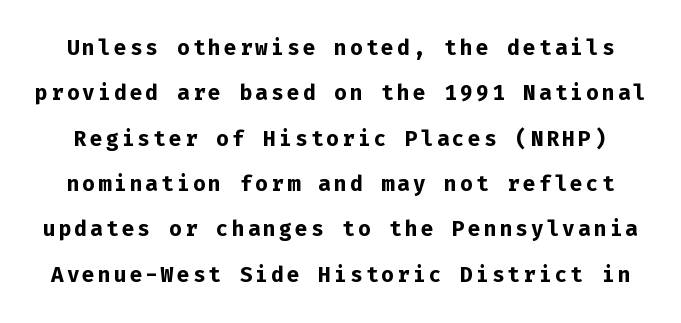
Q: Is the text bold? A: Yes.
Q: Is the text italic (slanted)? A: No, it is upright.
Q: Is the text underlined? A: No.
Q: Is the spacing between lines tight, normal or loose? A: Loose.
